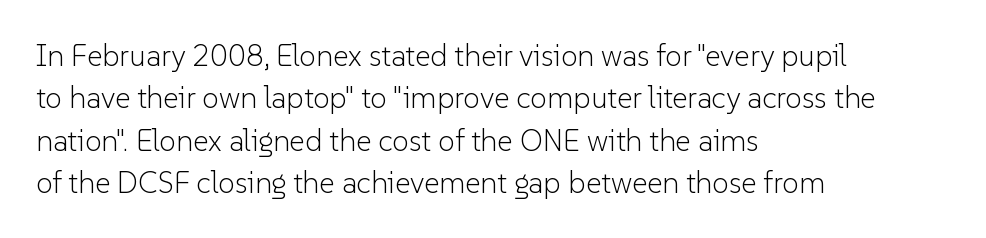
No italicization has been applied; the sample stays upright. Weight: not bold — regular or lighter. Varying glyph widths throughout — classic text-font behaviour. Each word holds together tightly as a unit, with standard inter-letter gaps. A classic flush-left, rag-right setting is used for this passage. The glyphs are unaccompanied by any horizontal stroke below them.
